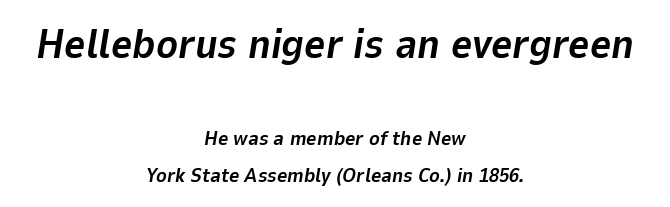
{"italic": "yes", "lean": "right", "slant_degrees": 9, "bold": "yes", "weight": "bold", "width": "normal", "stroke_contrast": "low", "x_height": "medium", "monospaced": "no", "underline": "no", "align": "center", "line_spacing_ratio": 1.84, "letter_spacing": "normal", "letter_spacing_em": 0.0, "larger_block": "first", "size_ratio": 2.05, "glyph_px": 41}
